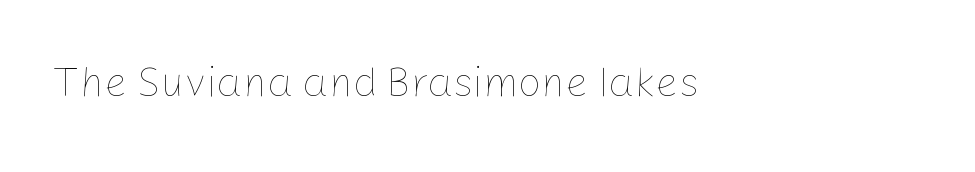
The image shows 41 px thin type, upright; set left-aligned, normal letter spacing, not underlined; low stroke contrast and a medium x-height.
